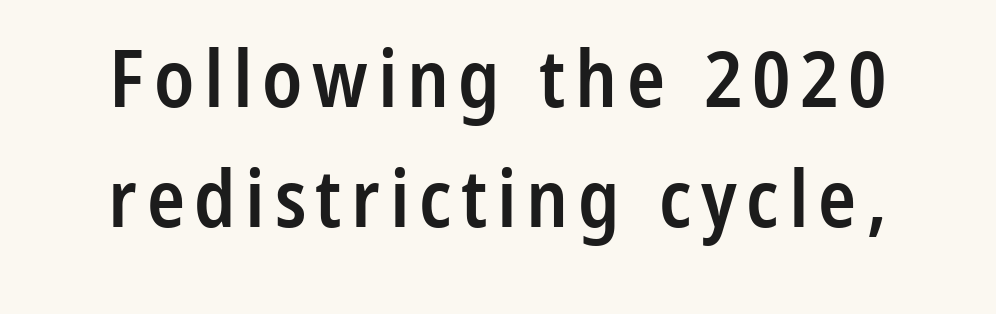
I'd call this a sans setting — the letters go barefoot. Note the varied advance widths — an 'i' is clearly narrower than an 'm'. Descenders are the only things crossing below the line. In terms of posture, this sample is upright. Summary of weight: moderately heavy, a semibold.
